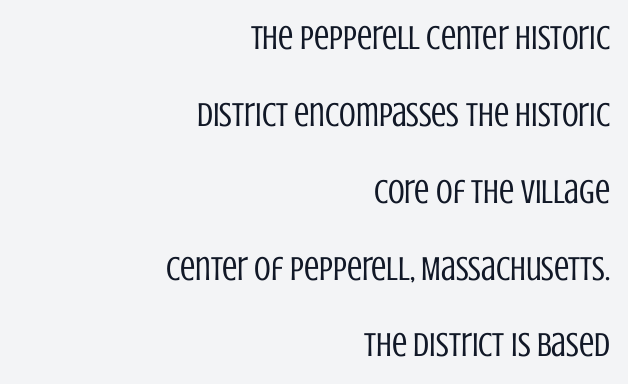
Q: Is the text bold? A: No.
Q: Is the text italic (slanted)? A: No, it is upright.
Q: Is the typeface a serif or a sans-serif typeface? A: Sans-serif.
Q: Is the text underlined? A: No.
Q: How is the paragraph aligned? A: Right-aligned.
Q: Is the spacing between letters normal or unusually wide? A: Normal.
Q: Is the spacing between lines tight, normal or loose? A: Loose.
Q: Width (condensed, normal, or wide)? A: Condensed.
Q: Stroke contrast? A: Low.
Q: x-height? A: Large.
Q: Monospaced? A: No.
